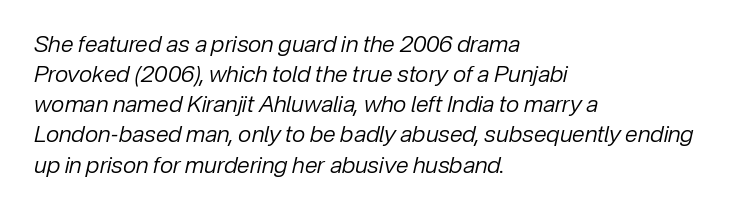
Q: Is the text bold? A: No.
Q: Is the text italic (slanted)? A: Yes, it leans right by about 12 degrees.
Q: Is the text underlined? A: No.
Q: How is the paragraph aligned? A: Left-aligned.
Q: Is the spacing between letters normal or unusually wide? A: Normal.
Q: Is the spacing between lines tight, normal or loose? A: Normal.
